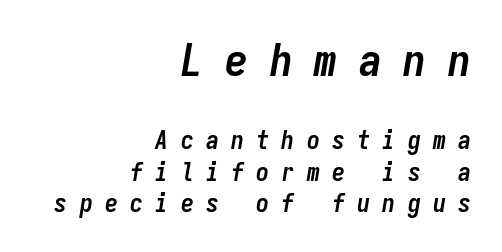
{"italic": "yes", "lean": "right", "slant_degrees": 9, "bold": "yes", "weight": "semibold", "width": "condensed", "stroke_contrast": "low", "x_height": "medium", "monospaced": "yes", "underline": "no", "align": "right", "line_spacing_ratio": 1.21, "letter_spacing": "wide", "letter_spacing_em": 0.47, "larger_block": "first", "size_ratio": 1.77, "glyph_px": 46}
